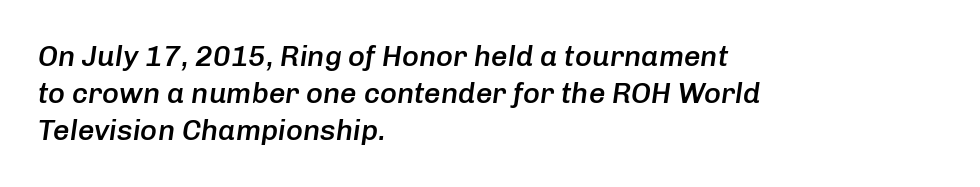
In terms of letterspacing, this is plain default setting. Quick note: interline space is typical. Note the varied advance widths — an 'i' is clearly narrower than an 'm'. A bit beefed up — I'd call it semibold rather than bold.
